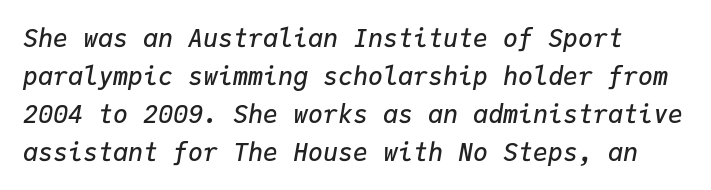
{"italic": "yes", "lean": "right", "slant_degrees": 9, "bold": "semi", "underline": "no", "line_spacing": "normal", "line_spacing_ratio": 1.52, "letter_spacing": "normal", "letter_spacing_em": 0.0, "glyph_px": 25}
